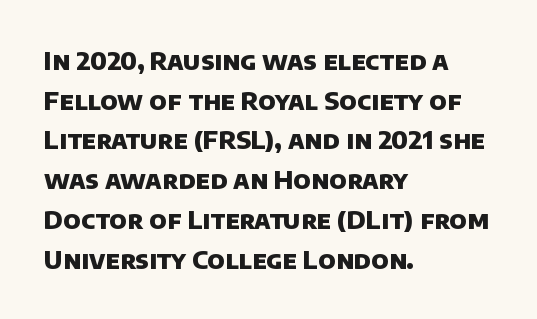
Q: Is the text bold? A: Yes.
Q: Is the text underlined? A: No.
Q: How is the paragraph aligned? A: Left-aligned.
Q: Is the spacing between letters normal or unusually wide? A: Normal.
Q: Is the spacing between lines tight, normal or loose? A: Normal.
